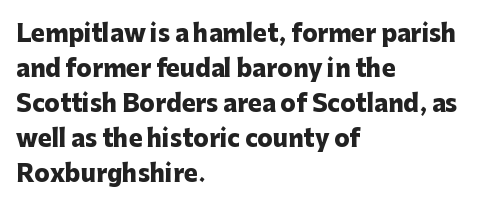
Q: Is the text bold? A: Yes.
Q: Is the text italic (slanted)? A: No, it is upright.
Q: Is the text underlined? A: No.
Q: How is the paragraph aligned? A: Left-aligned.
Q: Is the spacing between letters normal or unusually wide? A: Normal.
Q: Is the spacing between lines tight, normal or loose? A: Normal.
